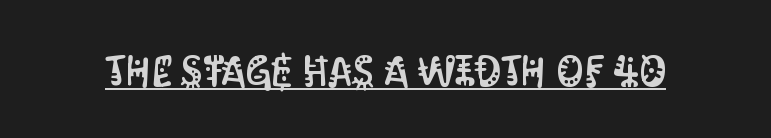
Q: Is the text italic (slanted)? A: No, it is upright.
Q: Is the typeface a serif or a sans-serif typeface? A: Sans-serif.
Q: Is the text underlined? A: Yes.
Q: Is the spacing between letters normal or unusually wide? A: Normal.
Q: Width (condensed, normal, or wide)? A: Condensed.
Q: Stroke contrast? A: Medium.
Q: x-height? A: Large.
Q: Monospaced? A: No.
